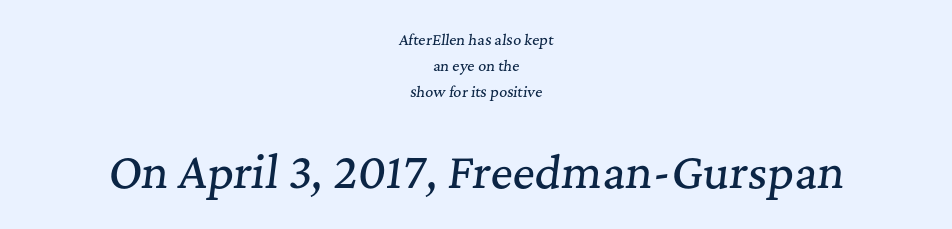
Inter-character spacing is left at the font's built-in metrics. Horizontal alignment here is central, giving a formal, balanced look. The passage shown is typed in a proportional face where columns would drift. Clear beneath every line of the passage. Emphasis-style slanted type is in use.
